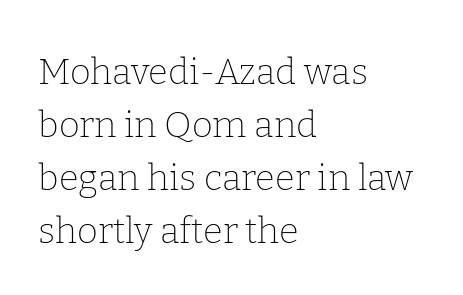
The image shows 36 px thin serif type, upright; set left-aligned, normal line spacing (1.47x), normal letter spacing, not underlined; low stroke contrast and a medium x-height.
